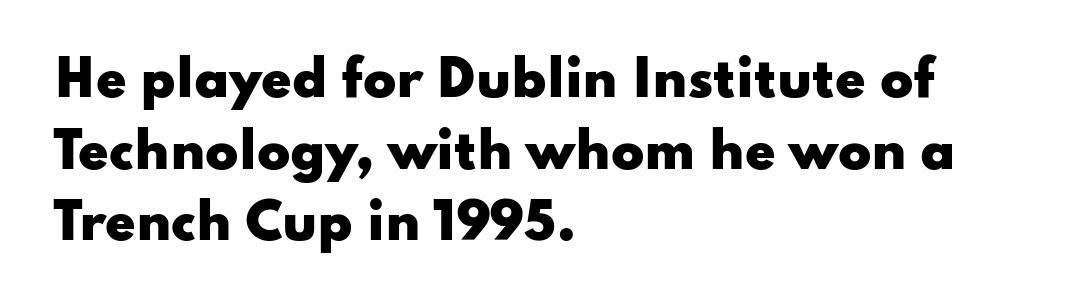
The image shows 49 px heavy, wide sans-serif type, upright; set left-aligned, normal line spacing (1.46x), normal letter spacing, not underlined; low stroke contrast and a small x-height.
